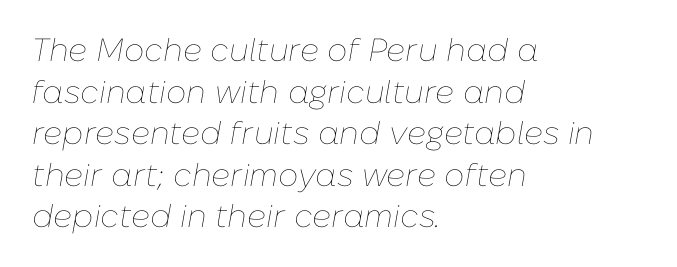
The image shows 32 px thin type, italic (leaning right); set left-aligned, normal line spacing (1.3x), normal letter spacing, not underlined; low stroke contrast and a medium x-height.
